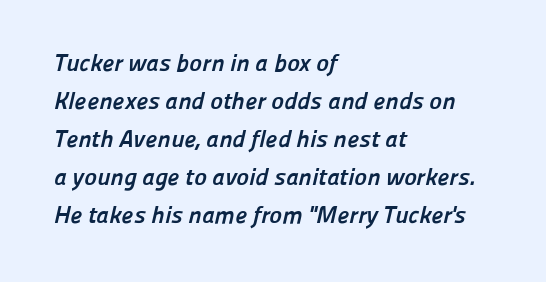
Q: Is the text bold? A: Yes.
Q: Is the text underlined? A: No.
Q: How is the paragraph aligned? A: Left-aligned.
Q: Is the spacing between letters normal or unusually wide? A: Normal.
Q: Is the spacing between lines tight, normal or loose? A: Normal.
